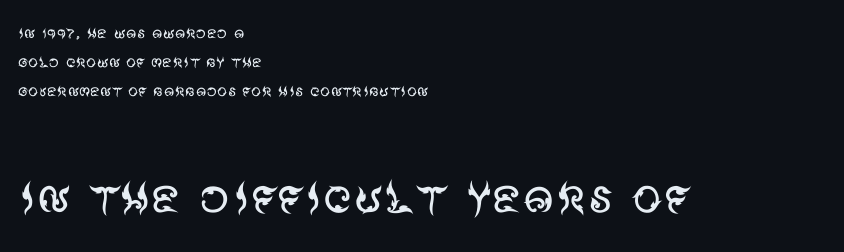
The image shows 60 px regular-weight sans-serif type, upright; set left-aligned, normal line spacing (1.44x), normal letter spacing, not underlined; the second (bottom) block is 3.0x larger; medium stroke contrast and a large x-height.
